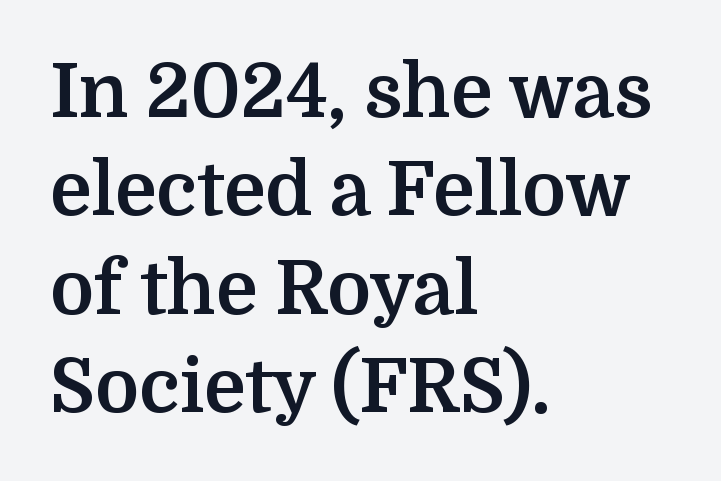
{"serif": "yes", "italic": "no", "bold": "yes", "weight": "bold", "width": "normal", "stroke_contrast": "medium", "x_height": "medium", "monospaced": "no", "underline": "no", "align": "left", "line_spacing": "normal", "line_spacing_ratio": 1.33, "letter_spacing": "normal", "letter_spacing_em": 0.0, "glyph_px": 74}
